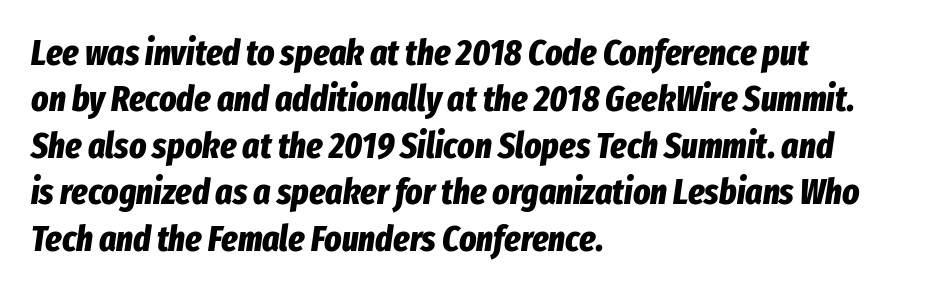
{"italic": "yes", "lean": "right", "slant_degrees": 8, "bold": "yes", "weight": "bold", "width": "condensed", "stroke_contrast": "low", "x_height": "medium", "monospaced": "no", "underline": "no", "align": "left", "line_spacing": "normal", "line_spacing_ratio": 1.29, "letter_spacing": "normal", "letter_spacing_em": 0.0, "glyph_px": 36}
